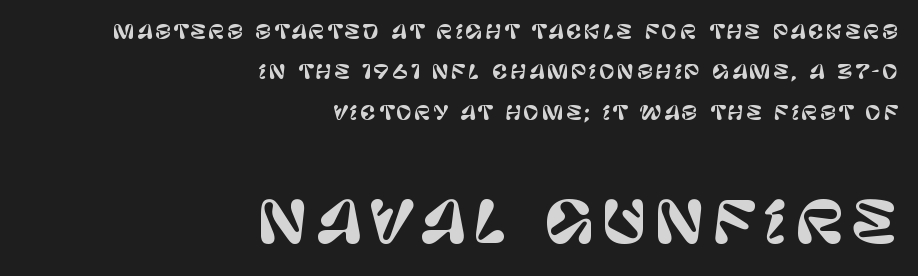
{"serif": "no", "width": "normal", "stroke_contrast": "low", "x_height": "large", "monospaced": "no", "underline": "no", "align": "right", "line_spacing": "loose", "line_spacing_ratio": 2.12, "larger_block": "second", "size_ratio": 3.0, "glyph_px": 57}
